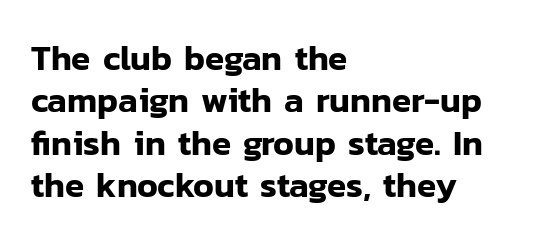
Q: Is the text italic (slanted)? A: No, it is upright.
Q: Is the typeface a serif or a sans-serif typeface? A: Sans-serif.
Q: Is the text underlined? A: No.
Q: How is the paragraph aligned? A: Left-aligned.
Q: Is the spacing between letters normal or unusually wide? A: Normal.
Q: Width (condensed, normal, or wide)? A: Normal.
Q: Stroke contrast? A: Low.
Q: x-height? A: Medium.
Q: Monospaced? A: No.
